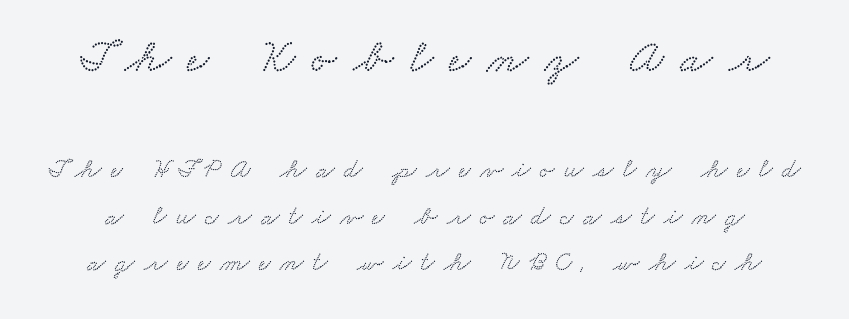
A typesetter would call this proportional, since set widths differ per character. The designer went with a serif here, giving each stem small feet. The baseline area is clear. Does the bottom block carry the larger type? No, the top block does.
